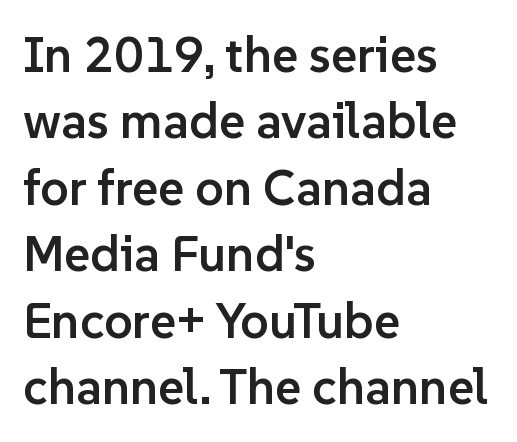
Moderately thickened strokes mark this as semibold type. The passage shown is not underscored anywhere. Leading: standard. A sans-serif font was chosen for this passage. The text block is weighted toward the left margin, trailing off unevenly rightward.
